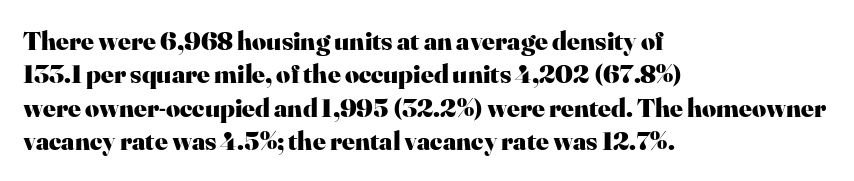
There is no visible air inserted between adjacent glyphs. Compared with a centered layout, this one pins lines to the left instead. The strokes are fattened all the way to bold. A typesetter would mark this as roman, not italic. The words here are not underlined.
